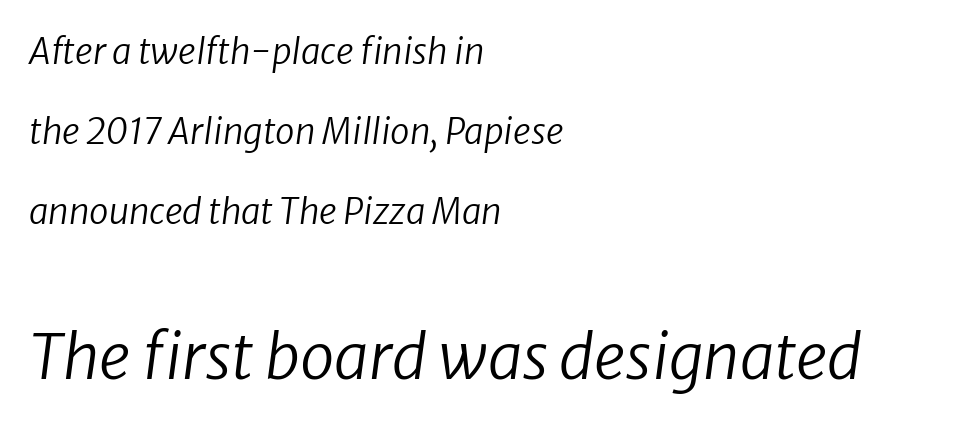
The image shows 62 px regular-weight sans-serif type; set left-aligned, loose line spacing (2.28x), normal letter spacing, not underlined; the second (bottom) block is 1.77x larger; low stroke contrast and a medium x-height.
